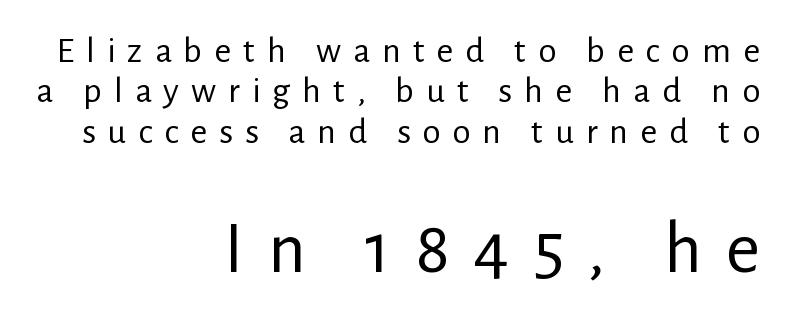
The image shows 74 px regular-weight sans-serif type, upright; set right-aligned, tight line spacing (1.09x), unusually wide letter spacing (+0.32 em), not underlined; the second (bottom) block is 2.0x larger; low stroke contrast and a medium x-height.
